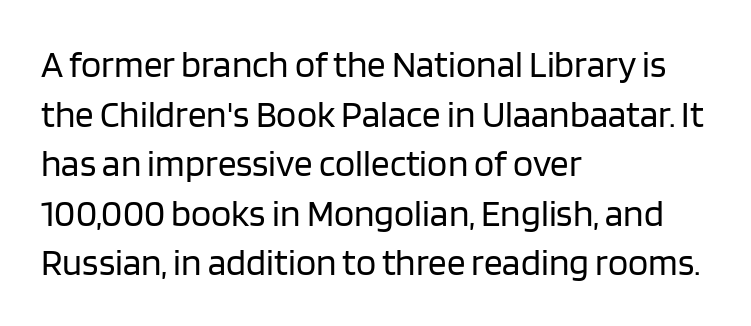
The image shows 37 px regular-weight sans-serif type, upright; set left-aligned, normal line spacing (1.34x), normal letter spacing, not underlined; low stroke contrast and a large x-height.
